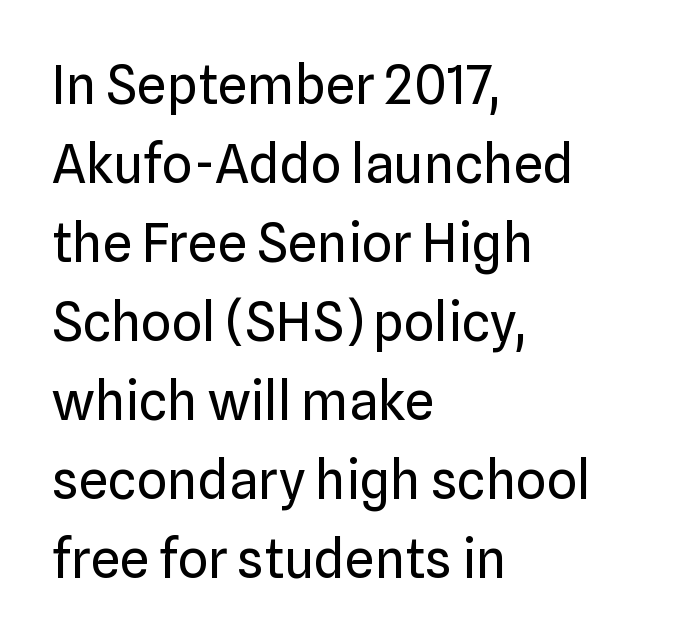
Q: Is the text bold? A: No.
Q: Is the text italic (slanted)? A: No, it is upright.
Q: Is the typeface a serif or a sans-serif typeface? A: Sans-serif.
Q: Is the text underlined? A: No.
Q: How is the paragraph aligned? A: Left-aligned.
Q: Is the spacing between letters normal or unusually wide? A: Normal.
Q: Is the spacing between lines tight, normal or loose? A: Normal.
Q: Width (condensed, normal, or wide)? A: Normal.
Q: Stroke contrast? A: Low.
Q: x-height? A: Medium.
Q: Monospaced? A: No.
